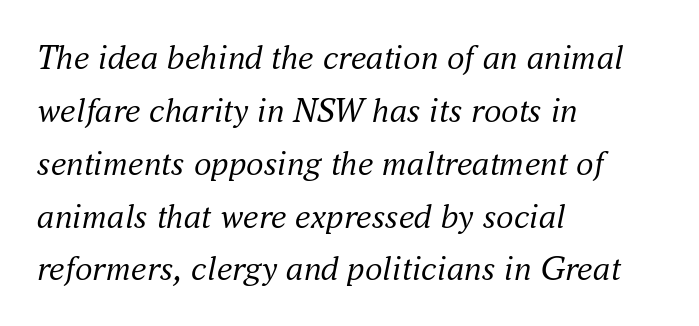
{"serif": "yes", "italic": "yes", "lean": "right", "slant_degrees": 16, "bold": "no", "weight": "regular", "width": "normal", "stroke_contrast": "medium", "x_height": "small", "monospaced": "no", "underline": "no", "align": "left", "line_spacing": "normal", "line_spacing_ratio": 1.51, "letter_spacing": "normal", "letter_spacing_em": 0.0, "glyph_px": 35}
